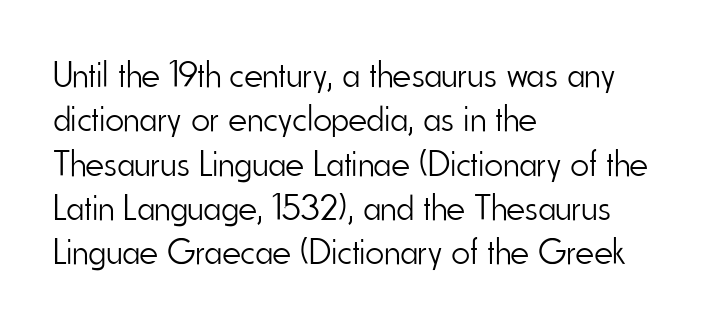
Here the designer chose a conventional face with non-uniform glyph widths. The typography opts for an upright posture over an oblique one. Short and long lines alike share a common starting point at left. Typographically, this falls in the sans-serif category.
